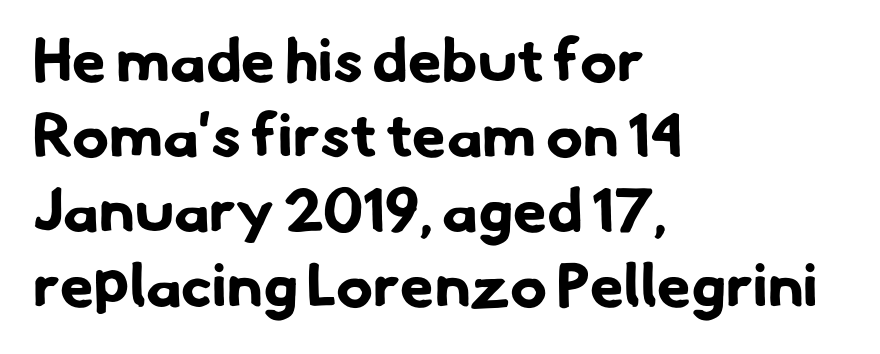
Q: Is the text bold? A: Yes.
Q: Is the typeface a serif or a sans-serif typeface? A: Sans-serif.
Q: Is the text underlined? A: No.
Q: How is the paragraph aligned? A: Left-aligned.
Q: Is the spacing between letters normal or unusually wide? A: Normal.
Q: Width (condensed, normal, or wide)? A: Normal.
Q: Stroke contrast? A: Low.
Q: x-height? A: Small.
Q: Monospaced? A: No.
